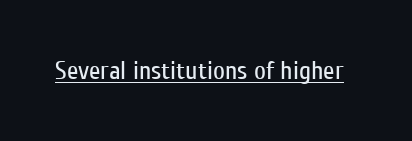
Short note: letters normally spaced. Is this a heavy cut? Hardly; it is regular or lighter. This sample uses an upright cut, with every glyph sitting square on the baseline. Is there an underline? Yes — a line sits under the letters.
